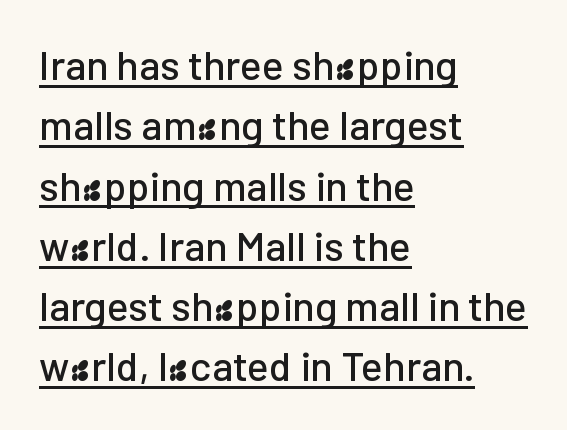
Q: Is the text italic (slanted)? A: No, it is upright.
Q: Is the typeface a serif or a sans-serif typeface? A: Sans-serif.
Q: Is the text underlined? A: Yes.
Q: How is the paragraph aligned? A: Left-aligned.
Q: Is the spacing between letters normal or unusually wide? A: Normal.
Q: Is the spacing between lines tight, normal or loose? A: Normal.
Q: Width (condensed, normal, or wide)? A: Normal.
Q: Stroke contrast? A: Low.
Q: x-height? A: Medium.
Q: Monospaced? A: No.
